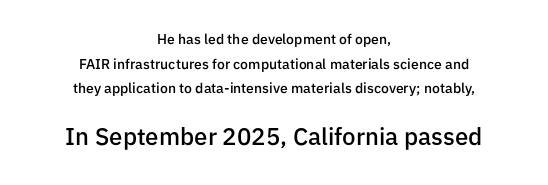
Q: Is the text bold? A: Semi-bold.
Q: Is the text italic (slanted)? A: No, it is upright.
Q: Is the text underlined? A: No.
Q: How is the paragraph aligned? A: Centered.
Q: Is the spacing between letters normal or unusually wide? A: Normal.
Q: Which block of text is set in a larger size, the first (top) or the second (bottom)? A: The second (bottom) one.
